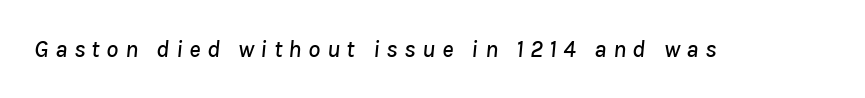
{"italic": "yes", "lean": "right", "slant_degrees": 8, "underline": "no", "letter_spacing": "wide", "letter_spacing_em": 0.27, "glyph_px": 24}
